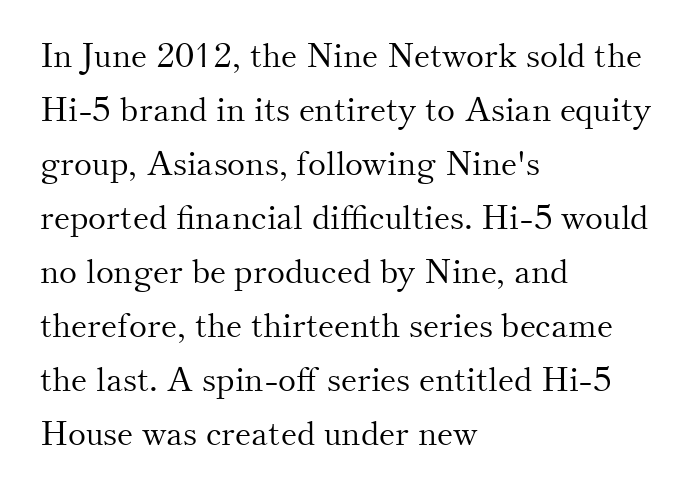
Q: Is the text bold? A: No.
Q: Is the text italic (slanted)? A: No, it is upright.
Q: Is the typeface a serif or a sans-serif typeface? A: Serif.
Q: Is the text underlined? A: No.
Q: How is the paragraph aligned? A: Left-aligned.
Q: Is the spacing between letters normal or unusually wide? A: Normal.
Q: Is the spacing between lines tight, normal or loose? A: Normal.
Q: Width (condensed, normal, or wide)? A: Normal.
Q: Stroke contrast? A: Medium.
Q: x-height? A: Small.
Q: Monospaced? A: No.
